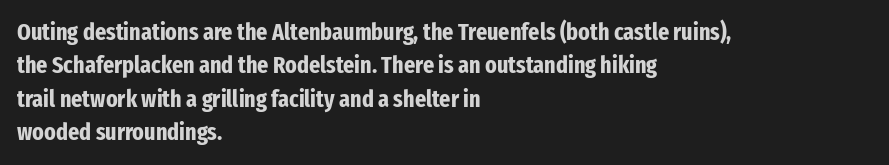
Q: Is the text bold? A: Yes.
Q: Is the text italic (slanted)? A: No, it is upright.
Q: Is the text underlined? A: No.
Q: How is the paragraph aligned? A: Left-aligned.
Q: Is the spacing between letters normal or unusually wide? A: Normal.
Q: Is the spacing between lines tight, normal or loose? A: Normal.
